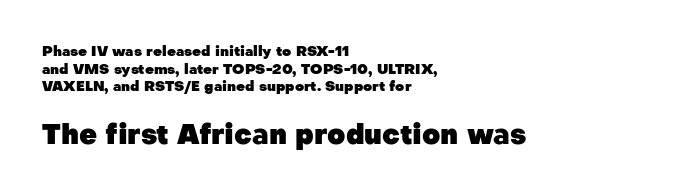
The image shows 28 px heavy sans-serif type, upright; set left-aligned, normal line spacing (1.26x), normal letter spacing, not underlined; the second (bottom) block is 2.0x larger; low stroke contrast and a medium x-height.
